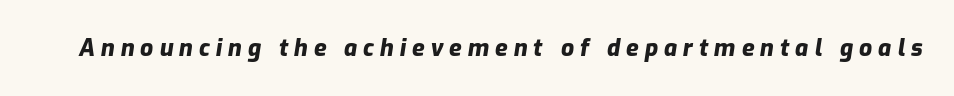
An italicized treatment has been applied to the whole sample. Plenty of ink on the page — the face is bold. The gap between lines stays unmarked. These lines have a slow, spaced-out rhythm from letter to letter.
